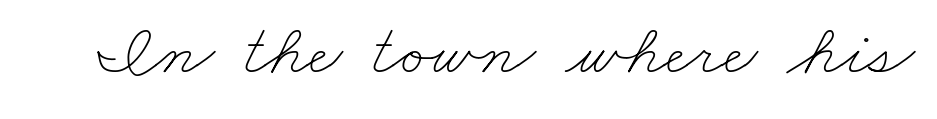
Spacing verdict: proportional, widths tailored to each character. Honestly, there is no underline to notice here at all. No letter is thick-stroked: the sample isn't bold. Tracking value appears to be zero — textbook default spacing.
